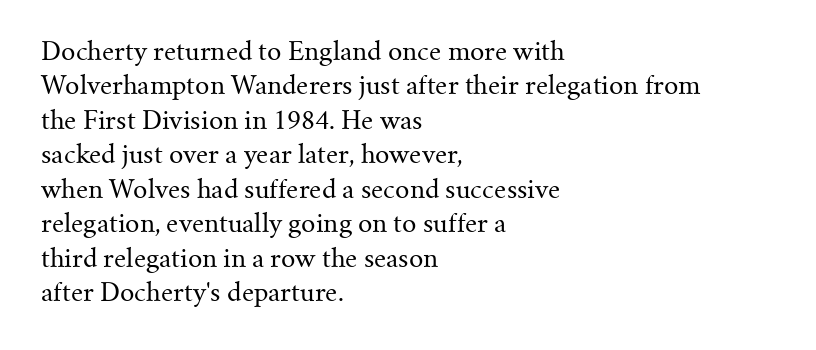
Spacing between characters is what you'd get straight out of the box. The passage shown is not underscored anywhere. The lines in this sample share a left origin and differ only in where they stop. The lines sit at an ordinary, default distance from one another. Is the type heavy? It reads as light-to-regular instead.
